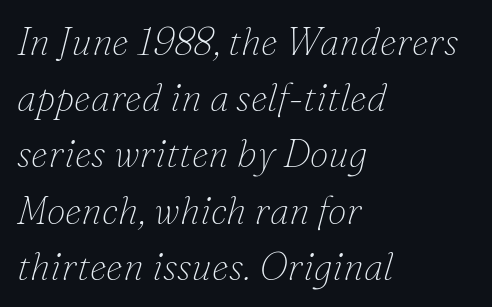
The image shows 38 px thin serif type, italic (leaning right); set left-aligned, normal line spacing (1.48x), normal letter spacing, not underlined; low stroke contrast and a small x-height.
